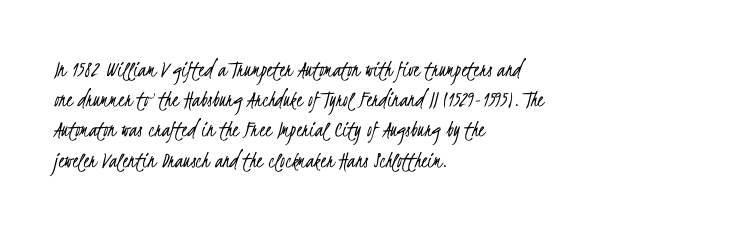
{"bold": "no", "underline": "no", "align": "left", "line_spacing": "normal", "line_spacing_ratio": 1.26, "letter_spacing": "normal", "letter_spacing_em": 0.0, "glyph_px": 24}
